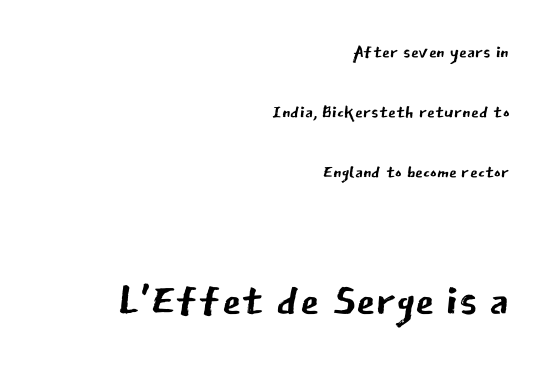
{"serif": "no", "italic": "no", "bold": "no", "weight": "regular", "width": "normal", "stroke_contrast": "low", "x_height": "medium", "monospaced": "no", "underline": "no", "align": "right", "line_spacing": "loose", "line_spacing_ratio": 2.4, "letter_spacing": "normal", "letter_spacing_em": 0.0, "larger_block": "second", "size_ratio": 2.48, "glyph_px": 62}
